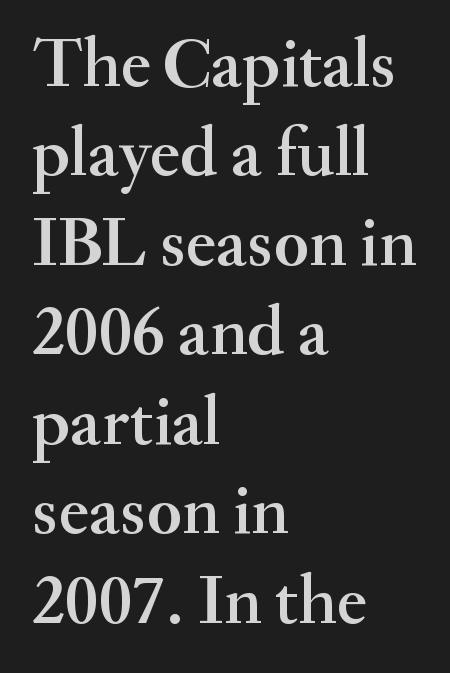
Q: Is the text italic (slanted)? A: No, it is upright.
Q: Is the typeface a serif or a sans-serif typeface? A: Serif.
Q: Is the text underlined? A: No.
Q: How is the paragraph aligned? A: Left-aligned.
Q: Is the spacing between letters normal or unusually wide? A: Normal.
Q: Is the spacing between lines tight, normal or loose? A: Normal.
Q: Width (condensed, normal, or wide)? A: Normal.
Q: Stroke contrast? A: Medium.
Q: x-height? A: Small.
Q: Monospaced? A: No.
